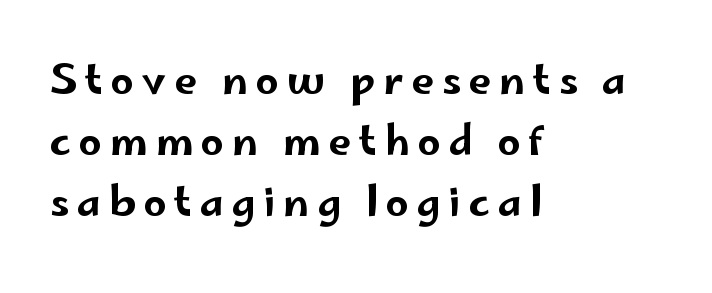
Q: Is the text italic (slanted)? A: No, it is upright.
Q: Is the typeface a serif or a sans-serif typeface? A: Sans-serif.
Q: Is the text underlined? A: No.
Q: How is the paragraph aligned? A: Left-aligned.
Q: Is the spacing between letters normal or unusually wide? A: Unusually wide.
Q: Is the spacing between lines tight, normal or loose? A: Normal.
Q: Width (condensed, normal, or wide)? A: Wide.
Q: Stroke contrast? A: Low.
Q: x-height? A: Small.
Q: Monospaced? A: No.
